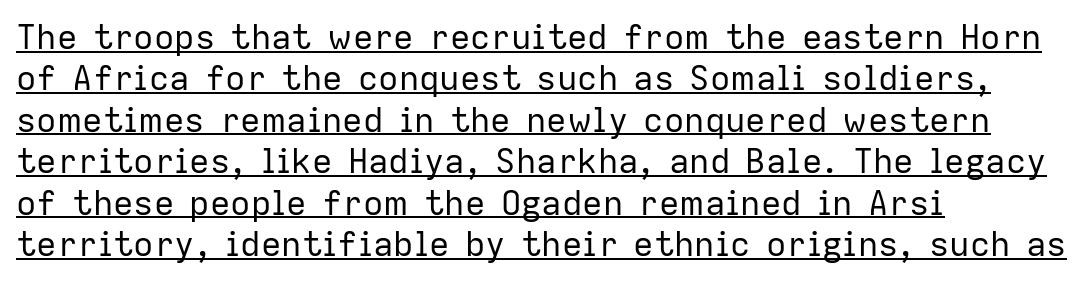
{"serif": "no", "italic": "no", "bold": "no", "weight": "regular", "width": "normal", "stroke_contrast": "low", "x_height": "medium", "monospaced": "no", "underline": "yes", "align": "left", "line_spacing_ratio": 1.22, "letter_spacing": "normal", "letter_spacing_em": 0.0, "glyph_px": 34}
